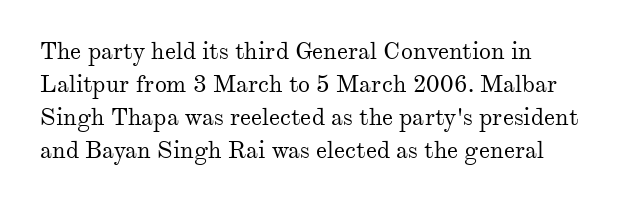
These lines stack with their left ends in a neat column. Letters rest on an invisible, unmarked baseline. The lines sit at an ordinary, default distance from one another. The type sits square on the baseline with zero lean. No letter is thick-stroked: the sample isn't bold. Default kerning and tracking; the words read as compact shapes.
